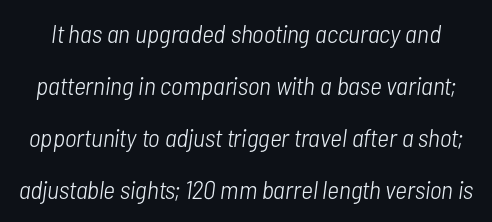
The text carries the slant typical of an italic or oblique font. Tracking value appears to be zero — textbook default spacing. The baseline area is clear. The cut favours lightness, reaching ordinary text weight at its darkest.
